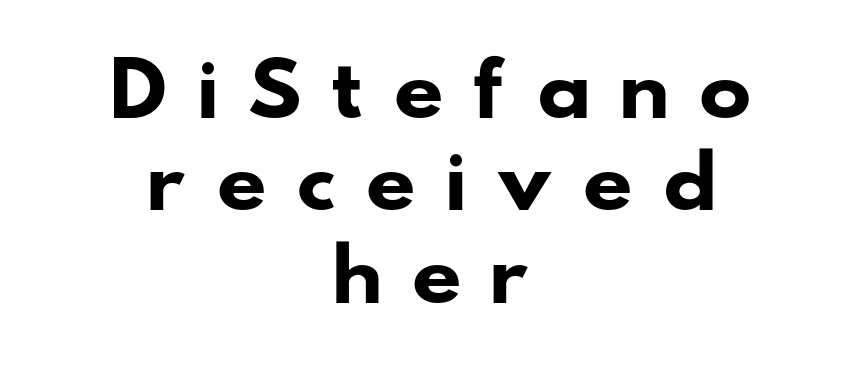
Q: Is the text bold? A: Yes.
Q: Is the typeface a serif or a sans-serif typeface? A: Sans-serif.
Q: Is the text underlined? A: No.
Q: How is the paragraph aligned? A: Centered.
Q: Is the spacing between letters normal or unusually wide? A: Unusually wide.
Q: Is the spacing between lines tight, normal or loose? A: Normal.
Q: Width (condensed, normal, or wide)? A: Wide.
Q: Stroke contrast? A: Low.
Q: x-height? A: Small.
Q: Monospaced? A: No.
